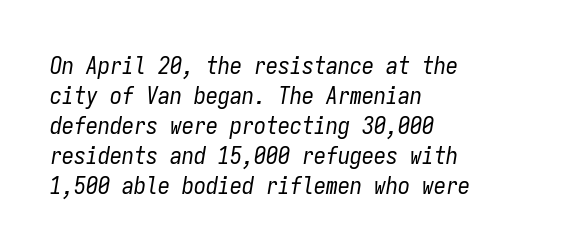
Q: Is the text bold? A: No.
Q: Is the text italic (slanted)? A: Yes, it leans right by about 9 degrees.
Q: Is the text underlined? A: No.
Q: How is the paragraph aligned? A: Left-aligned.
Q: Is the spacing between letters normal or unusually wide? A: Normal.
Q: Is the spacing between lines tight, normal or loose? A: Normal.
